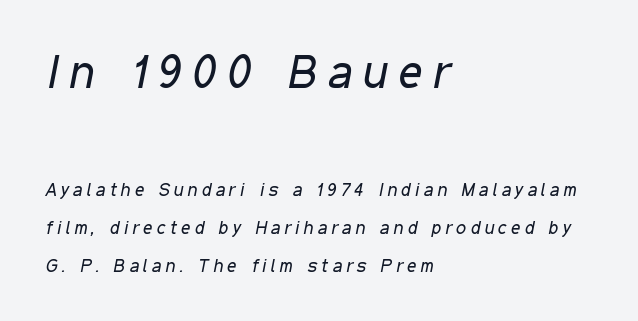
The letters in the upper block stand taller than those in the block below. The foot of each line stays bare and open. Teacher's note: observe the even left margin — that is flush-left alignment. How would I describe the line gaps? Wide and relaxed. The letters are spread apart with noticeably loose tracking.
